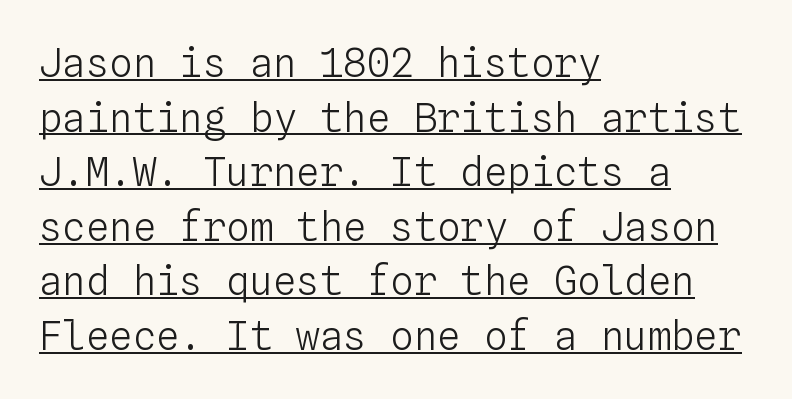
Do the letters lean? They stand straight. Check the space under the baseline: a stroke is drawn there. The font sits on the lighter half of the weight spectrum, regular included. The letters march in equal steps, a hallmark of fixed-pitch type. Default kerning and tracking; the words read as compact shapes.
